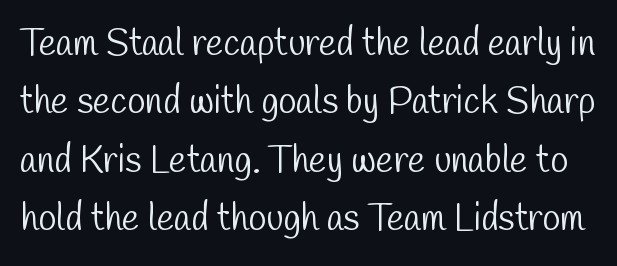
Caption: face not bold, strokes unweighted. This sample has the flowing, uneven cadence of proportional lettering. Each word holds together tightly as a unit, with standard inter-letter gaps. These lines sit exactly where default settings would place them.
